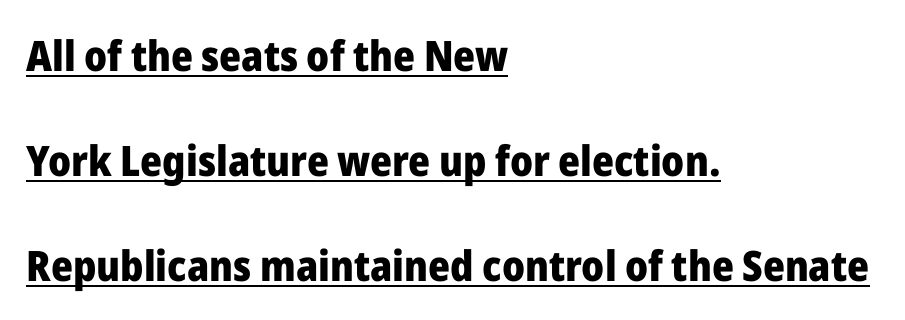
Q: Is the text bold? A: Yes.
Q: Is the text italic (slanted)? A: No, it is upright.
Q: Is the typeface a serif or a sans-serif typeface? A: Sans-serif.
Q: Is the text underlined? A: Yes.
Q: How is the paragraph aligned? A: Left-aligned.
Q: Is the spacing between letters normal or unusually wide? A: Normal.
Q: Is the spacing between lines tight, normal or loose? A: Loose.
Q: Width (condensed, normal, or wide)? A: Normal.
Q: Stroke contrast? A: Low.
Q: x-height? A: Medium.
Q: Monospaced? A: No.
